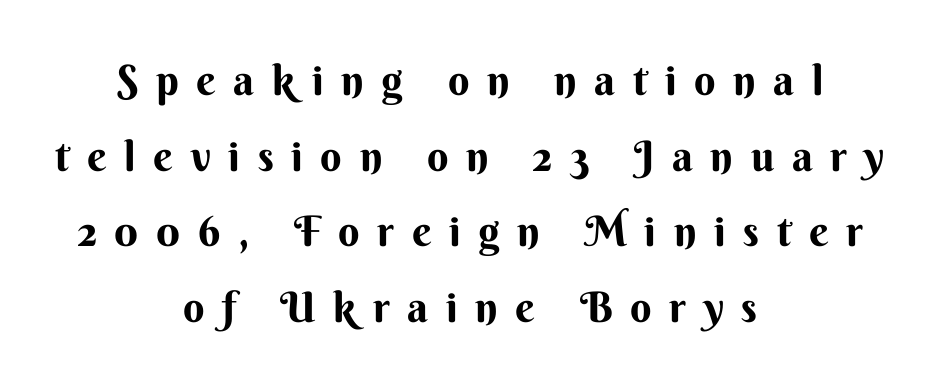
{"serif": "no", "italic": "no", "bold": "yes", "weight": "bold", "width": "normal", "stroke_contrast": "medium", "x_height": "small", "monospaced": "no", "underline": "no", "align": "center", "line_spacing_ratio": 1.8, "letter_spacing": "wide", "letter_spacing_em": 0.42, "glyph_px": 42}
